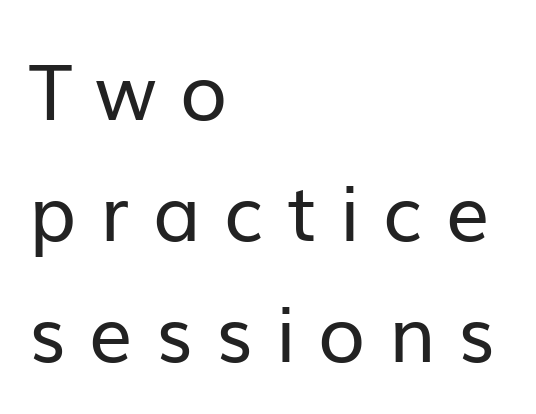
{"serif": "no", "italic": "no", "bold": "no", "weight": "regular", "width": "normal", "stroke_contrast": "low", "x_height": "medium", "monospaced": "no", "underline": "no", "align": "left", "line_spacing": "normal", "line_spacing_ratio": 1.57, "letter_spacing": "wide", "letter_spacing_em": 0.3, "glyph_px": 77}
